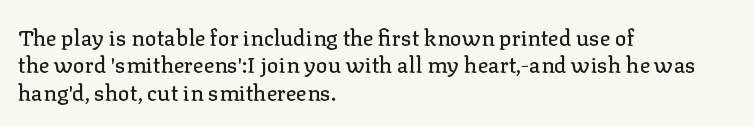
{"italic": "no", "underline": "no", "align": "left", "line_spacing": "normal", "line_spacing_ratio": 1.25, "letter_spacing": "normal", "letter_spacing_em": 0.0, "glyph_px": 22}
